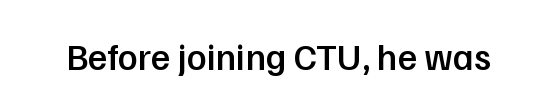
Default kerning and tracking; the words read as compact shapes. Every stem runs plumb, perpendicular to the baseline. Letterform terminals end flat and unadorned throughout the passage. The face used here is proportionally spaced, like ordinary book or web type. The strip under each line holds only bare page. Summary of weight: moderately heavy, a semibold.
